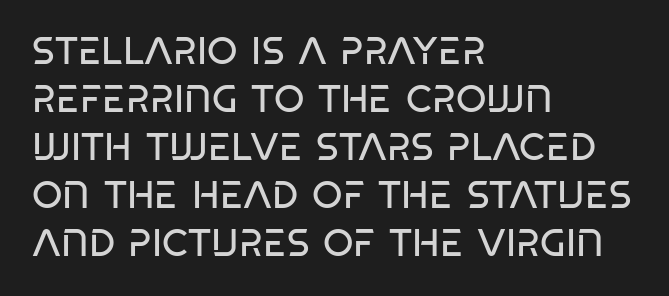
Note the varied advance widths — an 'i' is clearly narrower than an 'm'. Is this a heavy cut? Hardly; it is regular or lighter. Line starts are locked; line ends wander. Letters rest on an invisible, unmarked baseline. Typographically, this falls in the sans-serif category. In terms of posture, this sample is upright.
